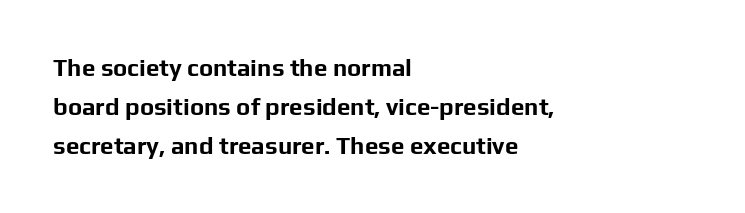
{"italic": "no", "bold": "yes", "underline": "no", "align": "left", "line_spacing": "normal", "line_spacing_ratio": 1.62, "letter_spacing": "normal", "letter_spacing_em": 0.0, "glyph_px": 24}
